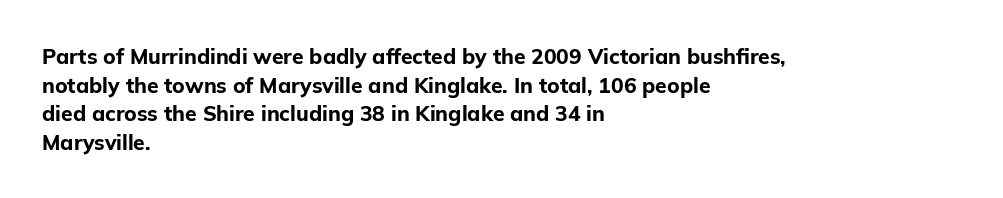
Q: Is the text bold? A: Yes.
Q: Is the text italic (slanted)? A: No, it is upright.
Q: Is the text underlined? A: No.
Q: How is the paragraph aligned? A: Left-aligned.
Q: Is the spacing between letters normal or unusually wide? A: Normal.
Q: Is the spacing between lines tight, normal or loose? A: Normal.
